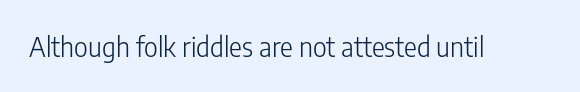
Has an underline been added? It has not. The type is set solid horizontally, with unmodified tracking. The characters are drawn with everyday or finer stroke widths. Every character sits straight up, as roman type does.
